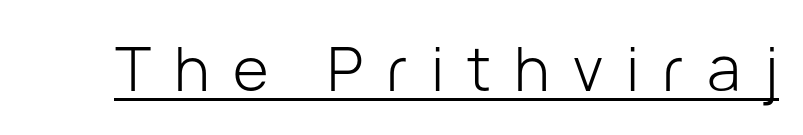
The image shows 61 px light sans-serif type, upright; set unusually wide letter spacing (+0.38 em), underlined; low stroke contrast and a medium x-height.
